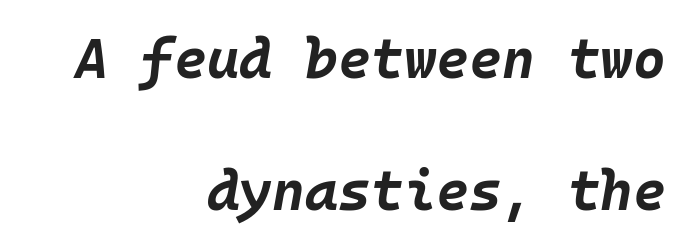
{"italic": "yes", "lean": "right", "slant_degrees": 10, "bold": "yes", "weight": "bold", "width": "normal", "stroke_contrast": "low", "x_height": "large", "monospaced": "yes", "underline": "no", "align": "right", "line_spacing": "loose", "line_spacing_ratio": 2.36, "letter_spacing": "normal", "letter_spacing_em": 0.0, "glyph_px": 56}
